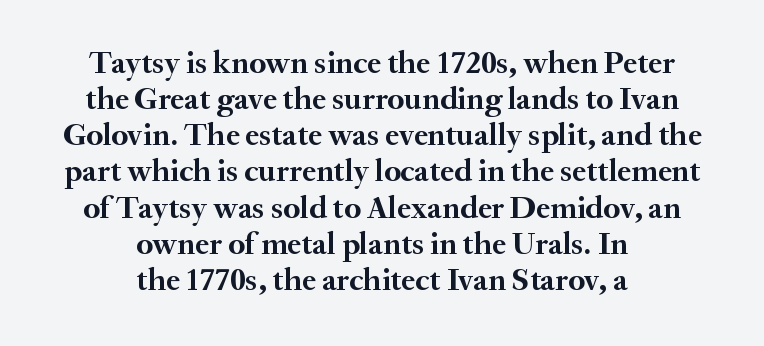
The lines are quadded center. Proportional: the letters do not fall into vertical columns. Standard letterfit; no display-style spreading of the glyphs. Its strokes are broad and dark, the hallmark of bold type. What kind of face is this? One with serifs. Is there any slant? The stems are plumb.
